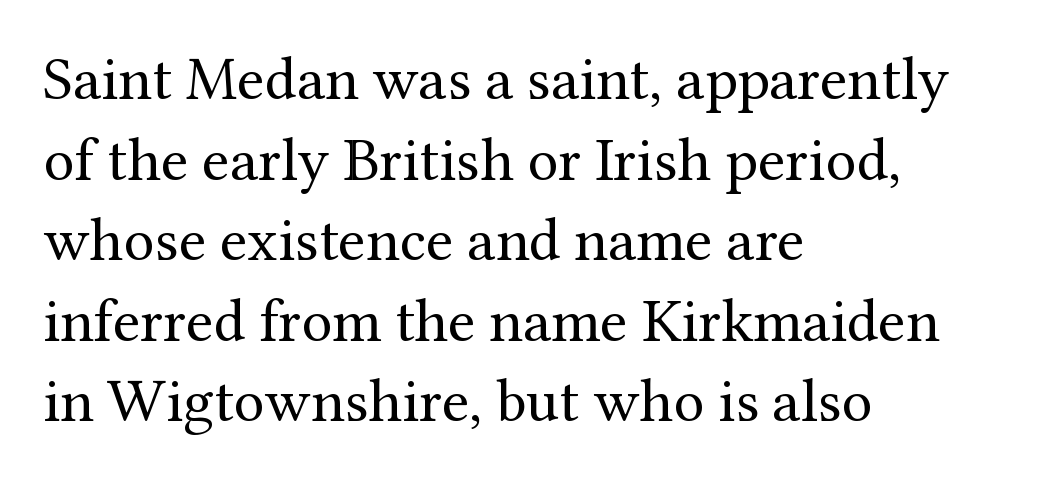
Q: Is the text bold? A: No.
Q: Is the text italic (slanted)? A: No, it is upright.
Q: Is the typeface a serif or a sans-serif typeface? A: Serif.
Q: Is the text underlined? A: No.
Q: How is the paragraph aligned? A: Left-aligned.
Q: Is the spacing between letters normal or unusually wide? A: Normal.
Q: Is the spacing between lines tight, normal or loose? A: Normal.
Q: Width (condensed, normal, or wide)? A: Normal.
Q: Stroke contrast? A: Medium.
Q: x-height? A: Medium.
Q: Monospaced? A: No.
